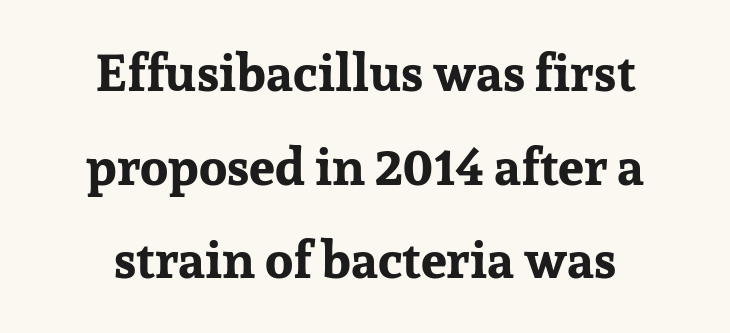
On the weight axis this lands at bold, roughly 700. Unlike italic type, these characters show no tilt at all. Caption: standard tracking, unaltered. Short and long lines alike share a common midpoint. Letters rest on an invisible, unmarked baseline.
